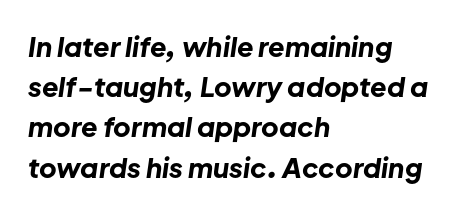
The image shows 27 px bold type, italic (leaning right); set left-aligned, normal line spacing (1.49x), normal letter spacing, not underlined.
